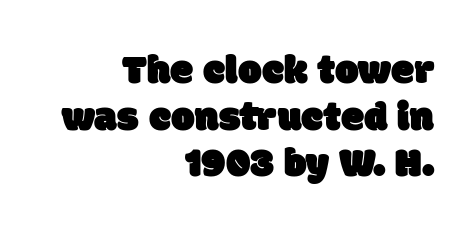
{"serif": "no", "width": "normal", "stroke_contrast": "low", "x_height": "large", "monospaced": "no", "underline": "no", "align": "right", "line_spacing": "tight", "line_spacing_ratio": 1.11, "letter_spacing": "normal", "letter_spacing_em": 0.0, "glyph_px": 42}
